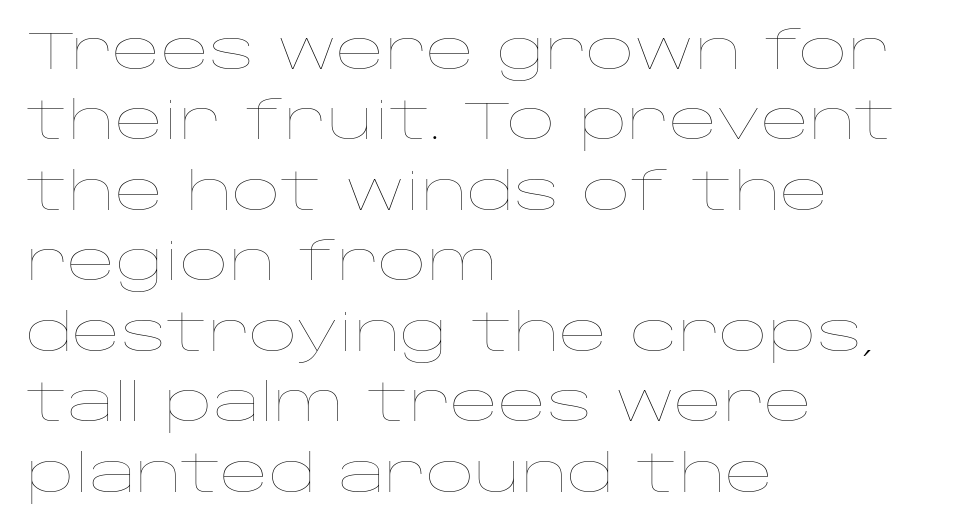
{"italic": "no", "bold": "no", "weight": "thin", "width": "wide", "stroke_contrast": "low", "x_height": "large", "monospaced": "no", "underline": "no", "align": "left", "line_spacing": "normal", "line_spacing_ratio": 1.33, "letter_spacing": "normal", "letter_spacing_em": 0.0, "glyph_px": 53}
